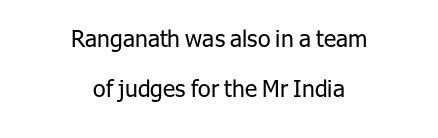
The image shows 23 px text type, upright; set centered, loose line spacing (2.16x), normal letter spacing, not underlined.
